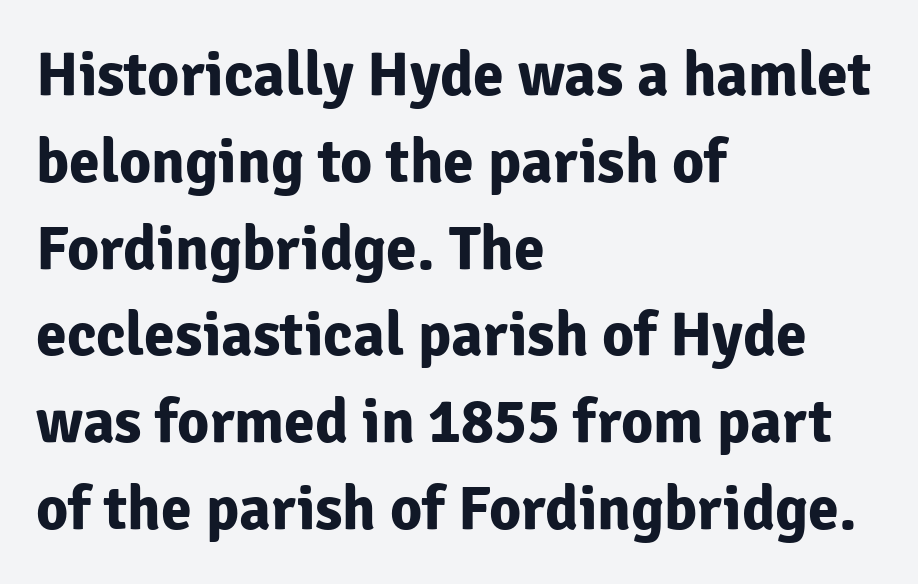
The letters sit at their default tracking, neither squeezed nor spread. Teacher's note: observe the even left margin — that is flush-left alignment. Weight check: bold — yes, fully. The font's upright variant was chosen for this text. Each new line begins a customary step beneath the previous one. A sans-serif font was chosen for this passage.
